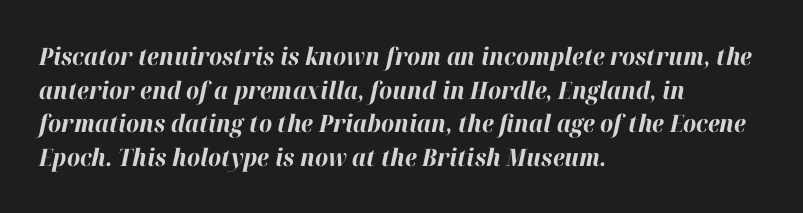
The image shows 24 px bold type, italic (leaning right); set left-aligned, normal line spacing (1.4x), normal letter spacing, not underlined.
